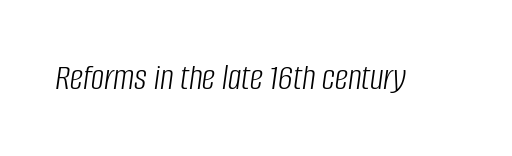
The image shows 37 px light, condensed type, italic (leaning right); set normal letter spacing, not underlined; low stroke contrast and a large x-height.
